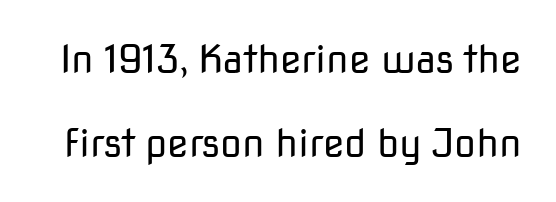
Spacing verdict: proportional, widths tailored to each character. These lines were composed using upright roman letters. Descenders are the only things crossing below the line. Is the type heavy? It reads as light-to-regular instead. Regarding serifs, this sample does without them. The leading is generous, giving the passage an open texture.
